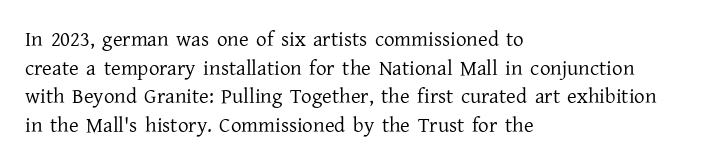
{"italic": "no", "bold": "no", "underline": "no", "align": "left", "line_spacing": "normal", "line_spacing_ratio": 1.36, "letter_spacing": "normal", "letter_spacing_em": 0.0, "glyph_px": 21}
